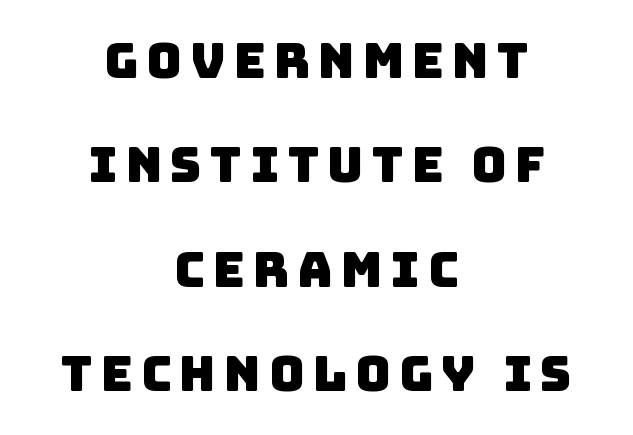
{"serif": "no", "width": "normal", "stroke_contrast": "low", "x_height": "large", "monospaced": "no", "underline": "no", "align": "center", "line_spacing": "loose", "line_spacing_ratio": 2.13, "glyph_px": 49}
